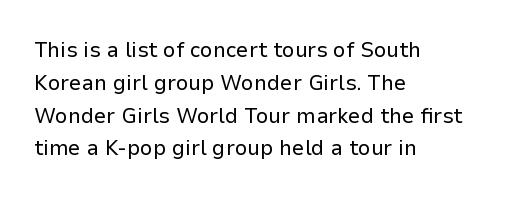
{"italic": "no", "bold": "no", "underline": "no", "align": "left", "line_spacing": "normal", "line_spacing_ratio": 1.49, "letter_spacing": "normal", "letter_spacing_em": 0.0, "glyph_px": 22}
